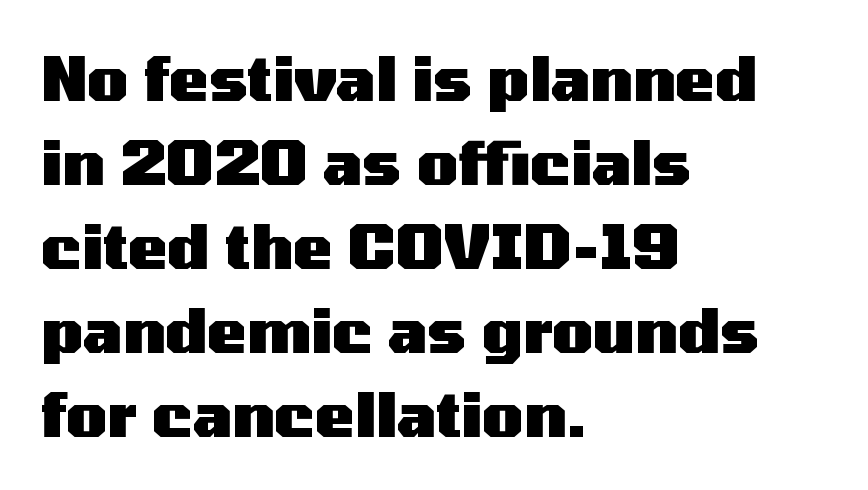
Q: Is the text bold? A: Yes.
Q: Is the text italic (slanted)? A: No, it is upright.
Q: Is the typeface a serif or a sans-serif typeface? A: Sans-serif.
Q: Is the text underlined? A: No.
Q: How is the paragraph aligned? A: Left-aligned.
Q: Is the spacing between letters normal or unusually wide? A: Normal.
Q: Is the spacing between lines tight, normal or loose? A: Normal.
Q: Width (condensed, normal, or wide)? A: Wide.
Q: Stroke contrast? A: Medium.
Q: x-height? A: Medium.
Q: Monospaced? A: No.
